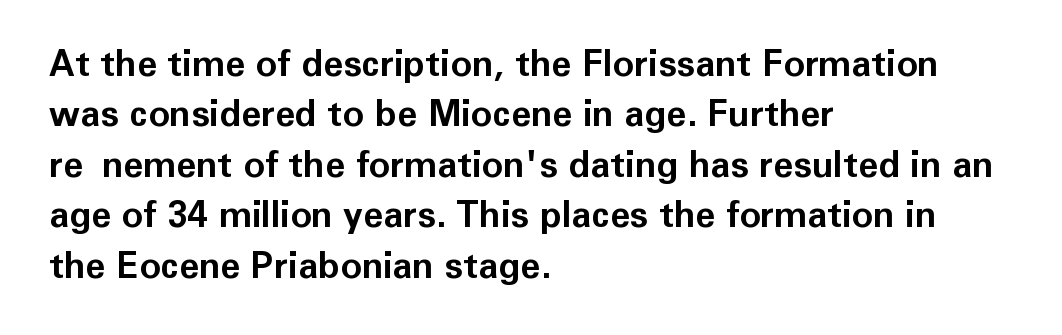
{"serif": "no", "italic": "no", "bold": "yes", "weight": "bold", "width": "normal", "stroke_contrast": "low", "x_height": "medium", "monospaced": "no", "underline": "no", "align": "left", "line_spacing": "normal", "line_spacing_ratio": 1.4, "letter_spacing": "normal", "letter_spacing_em": 0.0, "glyph_px": 36}
